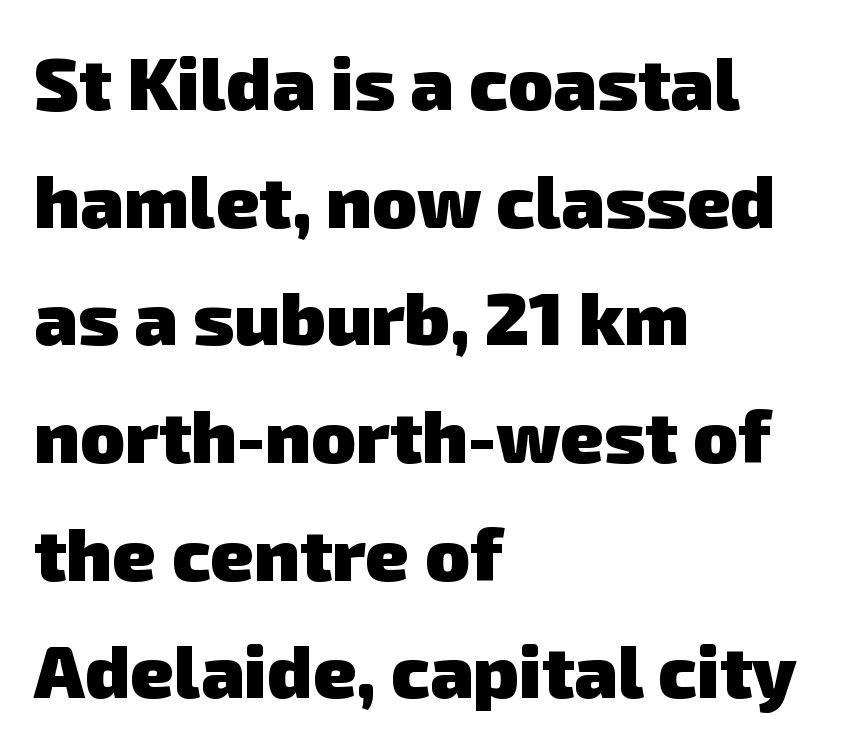
Weight: bold. The passage shown is typeset with a sans-serif family. Is the block centered? No — it sits flush against the left margin. Do the characters align in a grid? No, the font is proportional. Vertical spacing — default. Honestly, the letter spacing is just normal — you wouldn't notice it.
